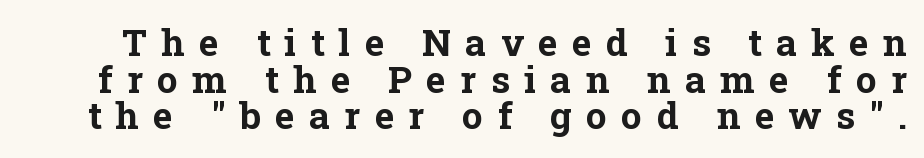
{"serif": "yes", "italic": "no", "bold": "yes", "weight": "bold", "width": "normal", "stroke_contrast": "low", "x_height": "medium", "monospaced": "no", "underline": "no", "line_spacing": "tight", "line_spacing_ratio": 0.99, "letter_spacing": "wide", "letter_spacing_em": 0.39, "glyph_px": 37}
